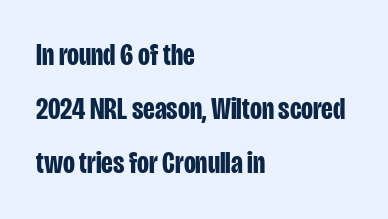
{"serif": "no", "italic": "no", "bold": "yes", "weight": "bold", "width": "condensed", "stroke_contrast": "low", "x_height": "large", "monospaced": "no", "underline": "no", "align": "left", "line_spacing_ratio": 1.75, "letter_spacing": "normal", "letter_spacing_em": 0.0, "glyph_px": 31}
